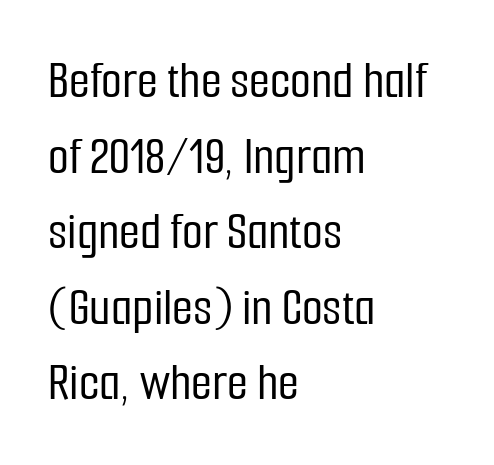
The image shows 54 px condensed sans-serif type, upright; set left-aligned, normal line spacing (1.4x), normal letter spacing, not underlined; low stroke contrast and a medium x-height.
